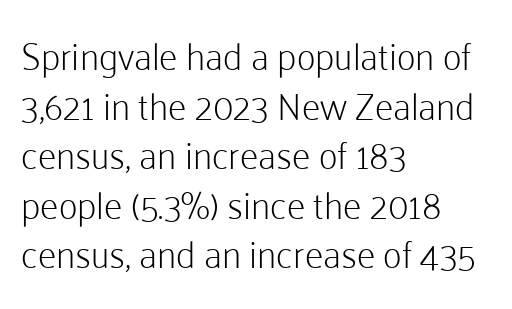
Serifs: no, the terminals of the letterforms are clean. If you drew a line through each stem, it would be perfectly vertical. Each line starts at the same left margin while the right side varies. Successive baselines arrive at the customary interval. The passage shown is typed in a proportional face where columns would drift. Between one letter and the next there's only the usual sliver of space.
